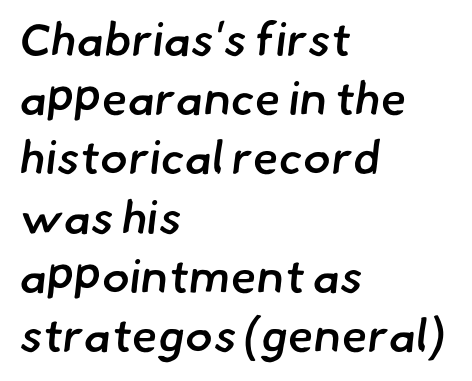
The image shows 47 px semibold sans-serif type; set left-aligned, normal line spacing (1.26x), normal letter spacing, not underlined; low stroke contrast and a small x-height.
